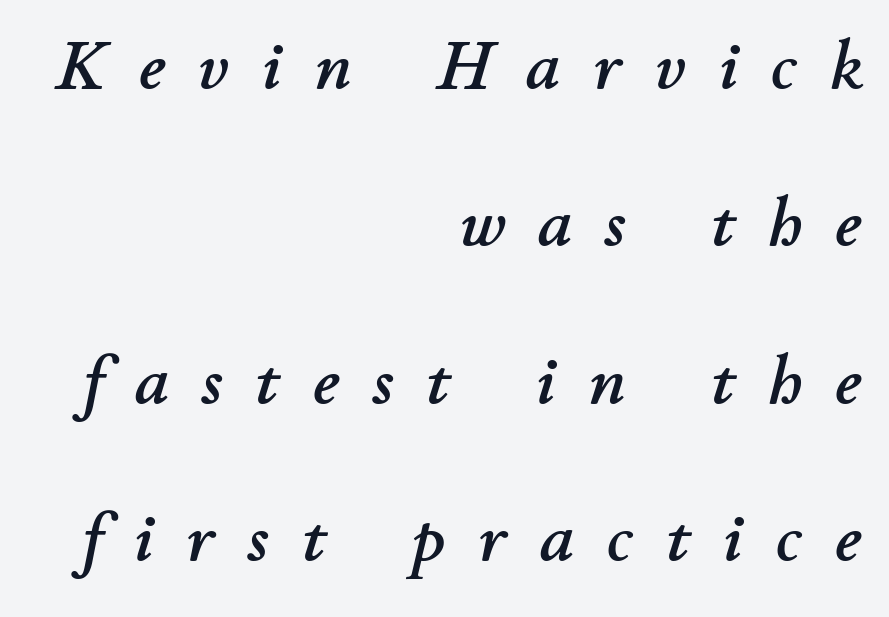
The image shows 69 px text type, italic (leaning right); set right-aligned, loose line spacing (2.28x), unusually wide letter spacing (+0.48 em), not underlined; low stroke contrast and a small x-height.
